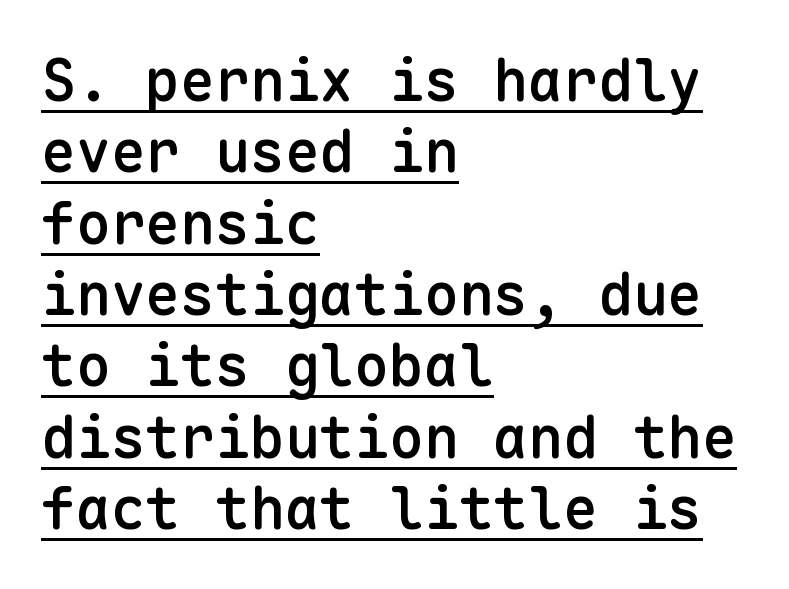
{"serif": "no", "italic": "no", "bold": "semi", "weight": "semibold", "width": "normal", "stroke_contrast": "low", "x_height": "medium", "monospaced": "yes", "underline": "yes", "align": "left", "line_spacing_ratio": 1.23, "letter_spacing": "normal", "letter_spacing_em": 0.0, "glyph_px": 58}
